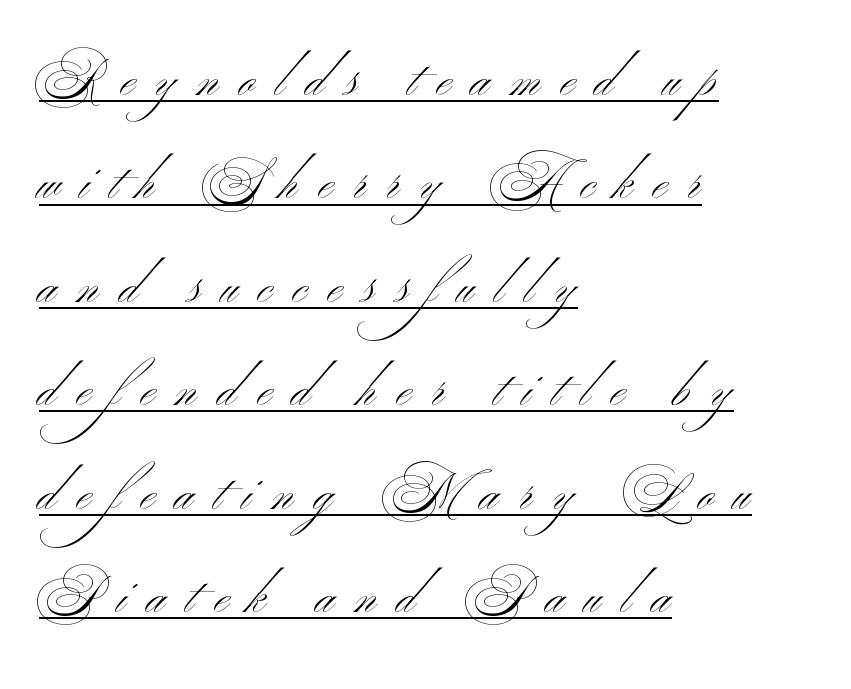
Q: Is the text bold? A: No.
Q: Is the text italic (slanted)? A: Yes.
Q: Is the typeface a serif or a sans-serif typeface? A: Sans-serif.
Q: Is the text underlined? A: Yes.
Q: How is the paragraph aligned? A: Left-aligned.
Q: Is the spacing between letters normal or unusually wide? A: Unusually wide.
Q: Is the spacing between lines tight, normal or loose? A: Loose.
Q: Width (condensed, normal, or wide)? A: Wide.
Q: Stroke contrast? A: Medium.
Q: x-height? A: Small.
Q: Monospaced? A: No.
